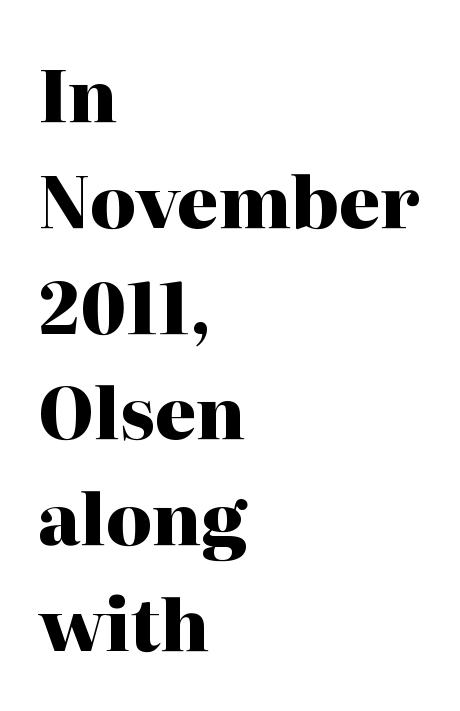
The typesetter chose a ragged-right arrangement here. Tracking here is standard; glyphs follow each other at the usual distance. The text was rendered using a seriffed face with decorative stroke endings. The space beneath each line is pristine and unruled. Chunky letters — that's bold for sure.
